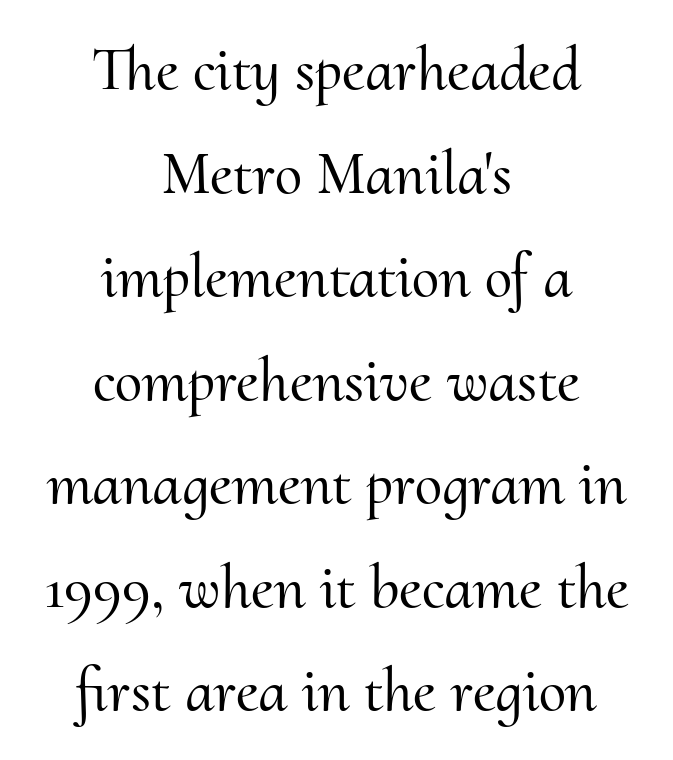
Q: Is the text italic (slanted)? A: No, it is upright.
Q: Is the typeface a serif or a sans-serif typeface? A: Serif.
Q: Is the text underlined? A: No.
Q: How is the paragraph aligned? A: Centered.
Q: Is the spacing between letters normal or unusually wide? A: Normal.
Q: Is the spacing between lines tight, normal or loose? A: Normal.
Q: Width (condensed, normal, or wide)? A: Normal.
Q: Stroke contrast? A: Medium.
Q: x-height? A: Small.
Q: Monospaced? A: No.
